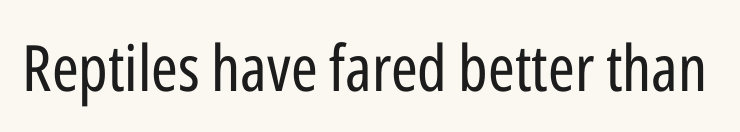
{"serif": "no", "italic": "no", "bold": "no", "weight": "regular", "width": "condensed", "stroke_contrast": "low", "x_height": "medium", "monospaced": "no", "underline": "no", "letter_spacing": "normal", "letter_spacing_em": 0.0, "glyph_px": 64}
